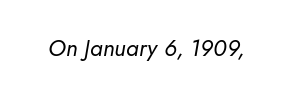
{"italic": "yes", "lean": "right", "slant_degrees": 10, "bold": "no", "underline": "no", "letter_spacing": "normal", "letter_spacing_em": 0.0, "glyph_px": 23}
